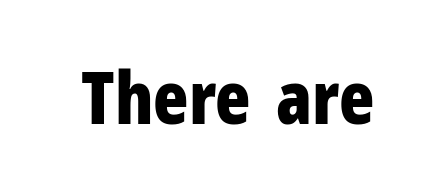
The image shows 73 px bold, condensed sans-serif type, upright; set normal letter spacing, not underlined; low stroke contrast and a medium x-height.
